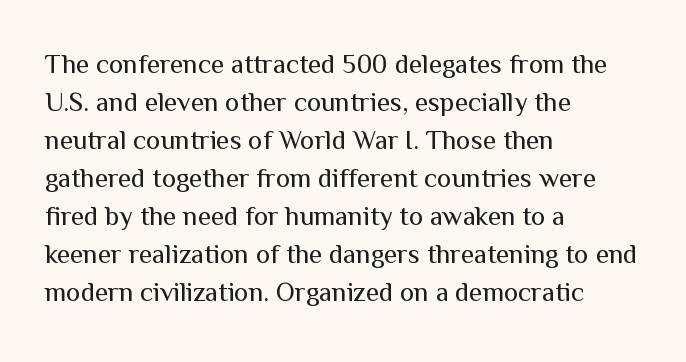
Q: Is the text bold? A: No.
Q: Is the text italic (slanted)? A: No, it is upright.
Q: Is the text underlined? A: No.
Q: How is the paragraph aligned? A: Left-aligned.
Q: Is the spacing between letters normal or unusually wide? A: Normal.
Q: Is the spacing between lines tight, normal or loose? A: Normal.
